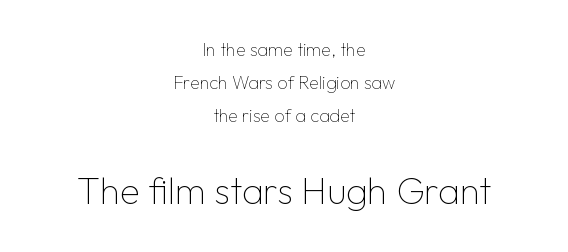
Q: Is the text bold? A: No.
Q: Is the text italic (slanted)? A: No, it is upright.
Q: Is the typeface a serif or a sans-serif typeface? A: Sans-serif.
Q: Is the text underlined? A: No.
Q: How is the paragraph aligned? A: Centered.
Q: Is the spacing between letters normal or unusually wide? A: Normal.
Q: Which block of text is set in a larger size, the first (top) or the second (bottom)? A: The second (bottom) one.
Q: Width (condensed, normal, or wide)? A: Normal.
Q: Stroke contrast? A: Low.
Q: x-height? A: Medium.
Q: Monospaced? A: No.
